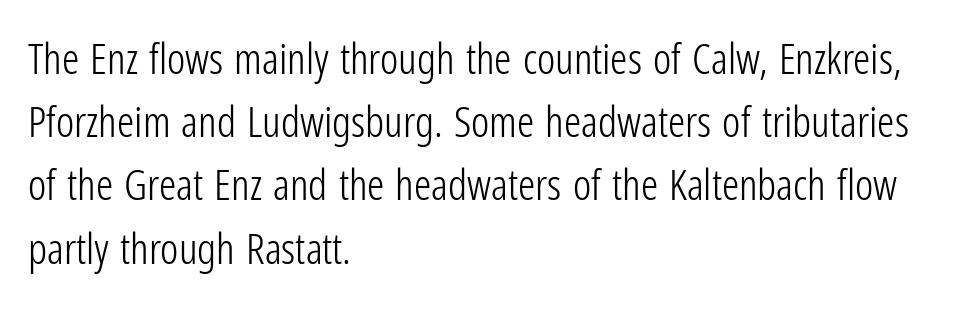
Q: Is the text bold? A: No.
Q: Is the text italic (slanted)? A: No, it is upright.
Q: Is the typeface a serif or a sans-serif typeface? A: Sans-serif.
Q: Is the text underlined? A: No.
Q: How is the paragraph aligned? A: Left-aligned.
Q: Is the spacing between letters normal or unusually wide? A: Normal.
Q: Is the spacing between lines tight, normal or loose? A: Normal.
Q: Width (condensed, normal, or wide)? A: Condensed.
Q: Stroke contrast? A: Low.
Q: x-height? A: Medium.
Q: Monospaced? A: No.
